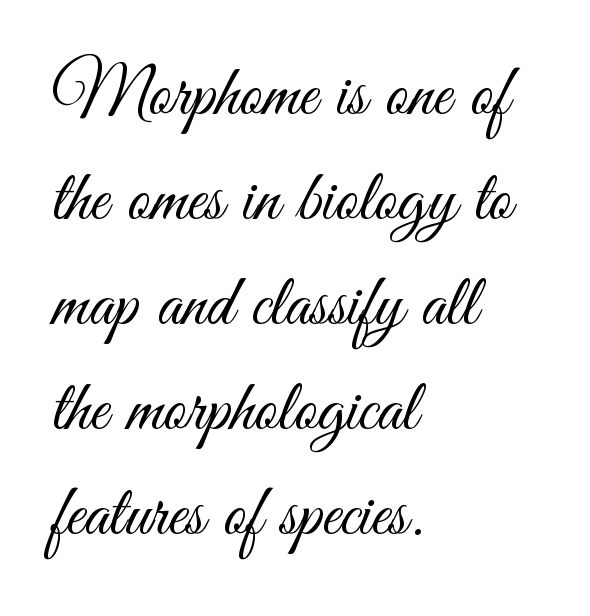
{"serif": "no", "bold": "no", "weight": "light", "width": "condensed", "stroke_contrast": "medium", "x_height": "small", "monospaced": "no", "underline": "no", "align": "left", "line_spacing": "normal", "line_spacing_ratio": 1.46, "letter_spacing": "normal", "letter_spacing_em": 0.0, "glyph_px": 72}
